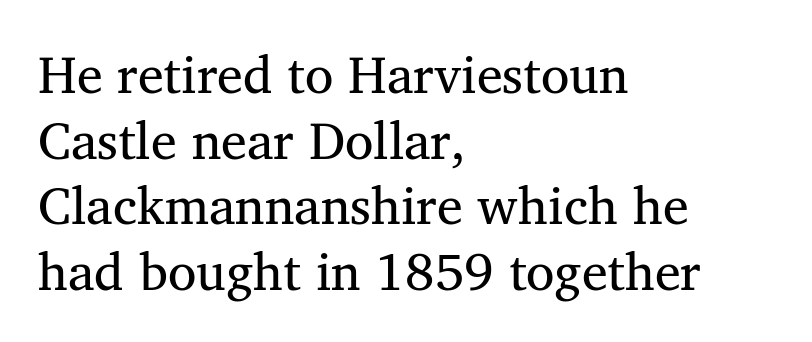
{"serif": "yes", "italic": "no", "bold": "no", "weight": "regular", "width": "normal", "stroke_contrast": "medium", "x_height": "medium", "monospaced": "no", "underline": "no", "align": "left", "line_spacing": "normal", "line_spacing_ratio": 1.26, "letter_spacing": "normal", "letter_spacing_em": 0.0, "glyph_px": 52}
